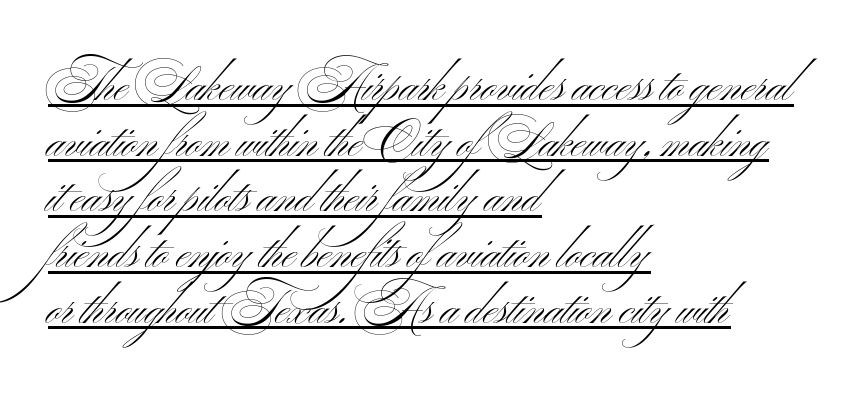
The lettering is marked with a stroke running underneath it. The typeface chosen for these lines omits serifs. Here the designer chose a conventional face with non-uniform glyph widths. Spacing between characters is what you'd get straight out of the box. Teacher's note: observe the even left margin — that is flush-left alignment.
